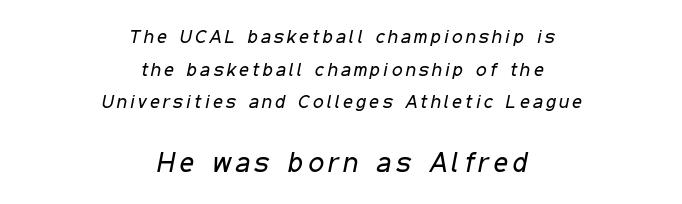
Q: Is the text bold? A: No.
Q: Is the text italic (slanted)? A: Yes, it leans right by about 11 degrees.
Q: Is the text underlined? A: No.
Q: How is the paragraph aligned? A: Centered.
Q: Which block of text is set in a larger size, the first (top) or the second (bottom)? A: The second (bottom) one.
Q: Width (condensed, normal, or wide)? A: Condensed.
Q: Stroke contrast? A: Low.
Q: x-height? A: Medium.
Q: Monospaced? A: No.
